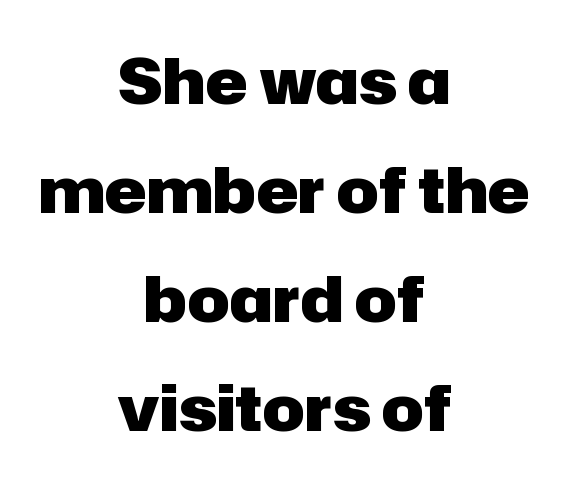
{"serif": "no", "italic": "no", "bold": "yes", "weight": "heavy", "width": "normal", "stroke_contrast": "low", "x_height": "medium", "monospaced": "no", "underline": "no", "align": "center", "line_spacing_ratio": 1.73, "letter_spacing": "normal", "letter_spacing_em": 0.0, "glyph_px": 63}
